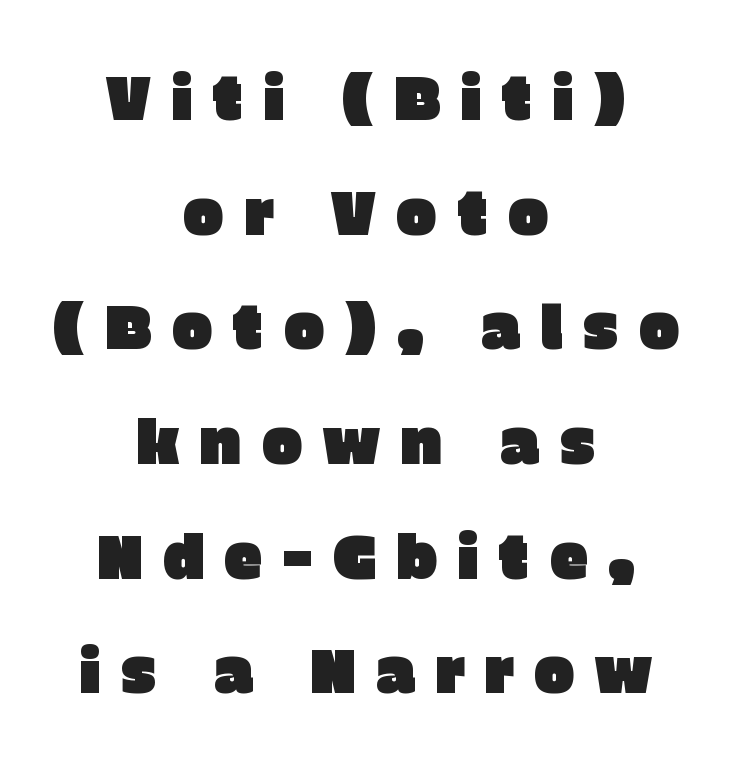
The image shows 62 px sans-serif type, upright; set centered, line spacing 1.85x, unusually wide letter spacing (+0.31 em), not underlined; low stroke contrast and a large x-height.
